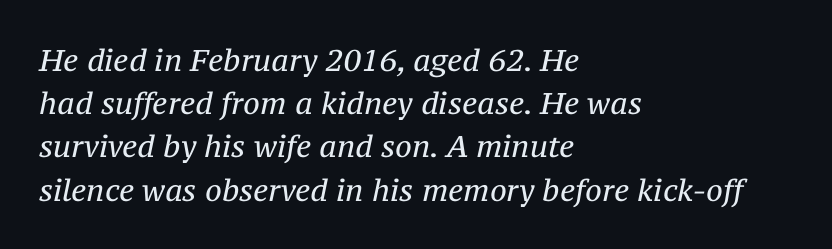
Q: Is the text bold? A: No.
Q: Is the text italic (slanted)? A: Yes, it leans right by about 12 degrees.
Q: Is the typeface a serif or a sans-serif typeface? A: Serif.
Q: Is the text underlined? A: No.
Q: How is the paragraph aligned? A: Left-aligned.
Q: Is the spacing between letters normal or unusually wide? A: Normal.
Q: Is the spacing between lines tight, normal or loose? A: Normal.
Q: Width (condensed, normal, or wide)? A: Normal.
Q: Stroke contrast? A: Medium.
Q: x-height? A: Medium.
Q: Monospaced? A: No.
